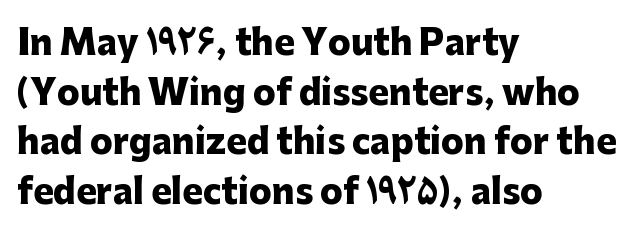
{"serif": "no", "italic": "no", "bold": "yes", "weight": "heavy", "width": "normal", "stroke_contrast": "low", "x_height": "medium", "monospaced": "no", "underline": "no", "align": "left", "line_spacing": "normal", "line_spacing_ratio": 1.46, "letter_spacing": "normal", "letter_spacing_em": 0.0, "glyph_px": 34}
